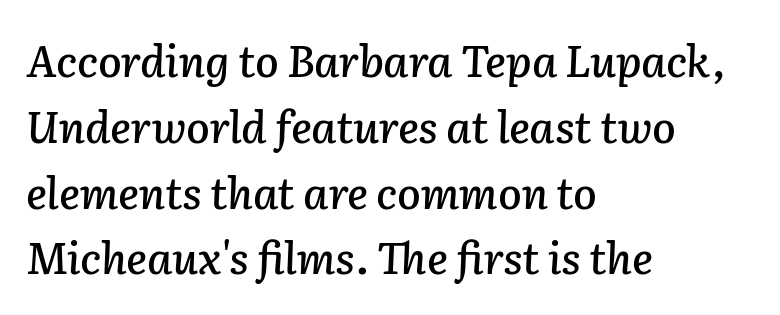
Each word holds together tightly as a unit, with standard inter-letter gaps. A clean baseline with only descenders dipping below it. Character widths vary here, with narrow letters taking less room than wide ones. Whoever set this chose a conventional vertical rhythm. Where is the straight margin? On the left. The axis of the letterforms is tilted away from vertical.
